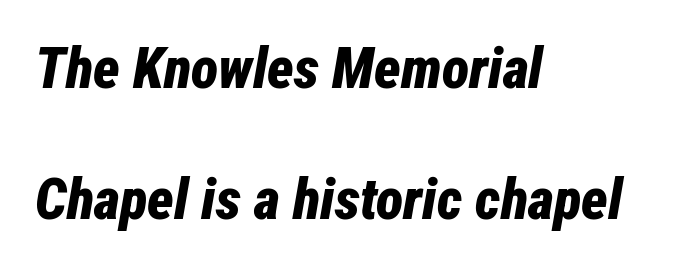
The passage shown is typed in a proportional face where columns would drift. This sample is left-justified, so line endings fall wherever the words run out. Widely set lines give the paragraph a tall, airy silhouette. The rendering applies a slant to the glyphs. The glyphs are unaccompanied by any horizontal stroke below them.
